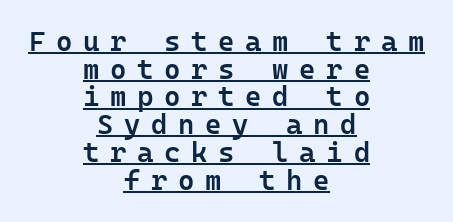
Q: Is the text bold? A: Semi-bold.
Q: Is the text italic (slanted)? A: No, it is upright.
Q: Is the typeface a serif or a sans-serif typeface? A: Sans-serif.
Q: Is the text underlined? A: Yes.
Q: How is the paragraph aligned? A: Centered.
Q: Is the spacing between letters normal or unusually wide? A: Unusually wide.
Q: Is the spacing between lines tight, normal or loose? A: Tight.
Q: Width (condensed, normal, or wide)? A: Normal.
Q: Stroke contrast? A: Low.
Q: x-height? A: Medium.
